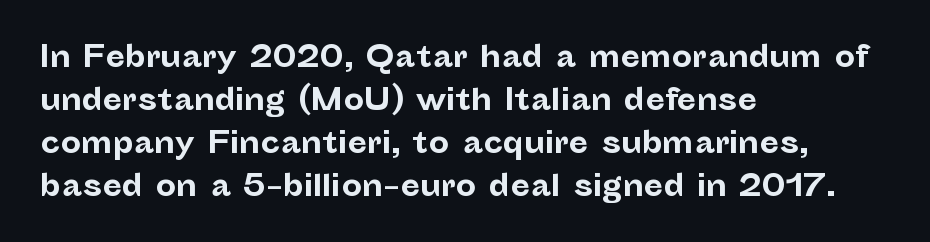
A sans-serif font was chosen for this passage. The tracking reads as untouched default to a designer's eye. A normal amount of white space separates one row of letters from the next. Heavy, bold letterforms. A typesetter would call this proportional, since set widths differ per character. Does the lettering tilt? It doesn't — this is upright.
